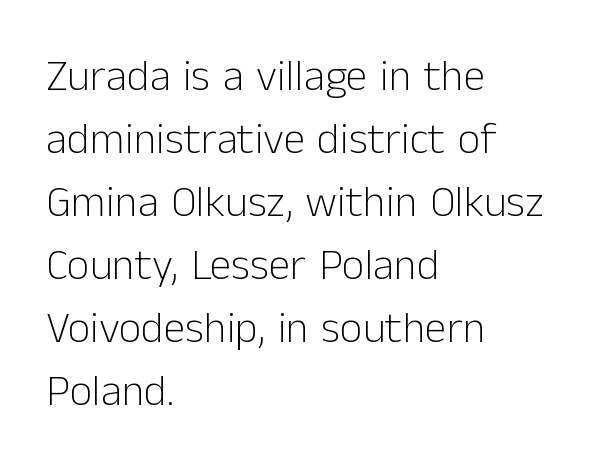
{"serif": "no", "italic": "no", "bold": "no", "weight": "light", "width": "normal", "stroke_contrast": "low", "x_height": "medium", "monospaced": "no", "underline": "no", "align": "left", "line_spacing": "normal", "line_spacing_ratio": 1.43, "letter_spacing": "normal", "letter_spacing_em": 0.0, "glyph_px": 44}
